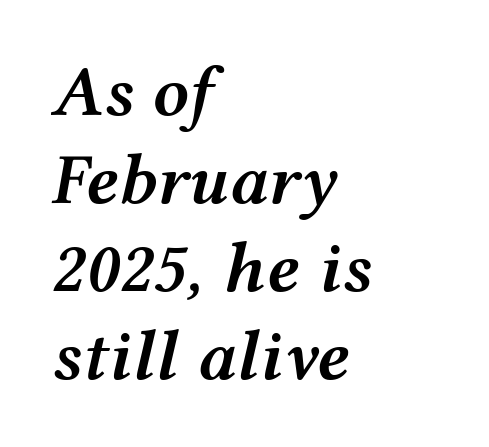
The image shows 72 px semibold, wide type, italic (leaning right); set left-aligned, line spacing 1.22x, normal letter spacing, not underlined; medium stroke contrast and a medium x-height.
